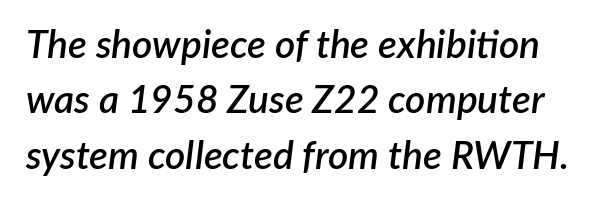
Q: Is the text bold? A: Semi-bold.
Q: Is the text italic (slanted)? A: Yes, it leans right by about 7 degrees.
Q: Is the text underlined? A: No.
Q: Is the spacing between letters normal or unusually wide? A: Normal.
Q: Is the spacing between lines tight, normal or loose? A: Normal.
Q: Width (condensed, normal, or wide)? A: Normal.
Q: Stroke contrast? A: Low.
Q: x-height? A: Medium.
Q: Monospaced? A: No.
